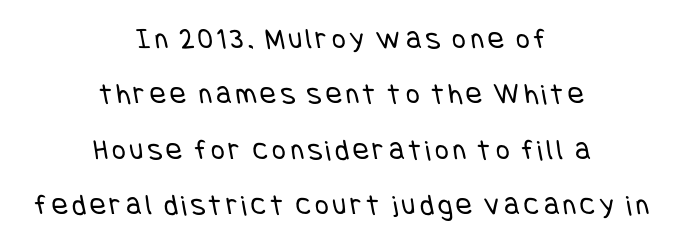
The rag falls on both sides of this text block equally. Rule under the text: the space is simply empty. Does the type have serifs? No, each stem ends abruptly. No extra ink here — the face is not bold.
